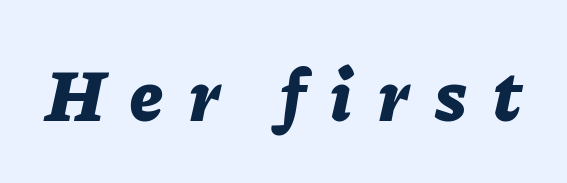
Q: Is the text bold? A: Yes.
Q: Is the text italic (slanted)? A: Yes, it leans right by about 11 degrees.
Q: Is the text underlined? A: No.
Q: Is the spacing between letters normal or unusually wide? A: Unusually wide.
Q: Width (condensed, normal, or wide)? A: Normal.
Q: Stroke contrast? A: Low.
Q: x-height? A: Medium.
Q: Monospaced? A: No.
